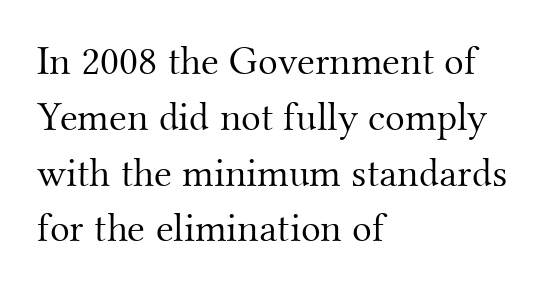
The face used here is proportionally spaced, like ordinary book or web type. Notice how the stems are strictly vertical — no italics here. Tracking here is standard; glyphs follow each other at the usual distance. Check under the words: just untouched page. Regular leading.
